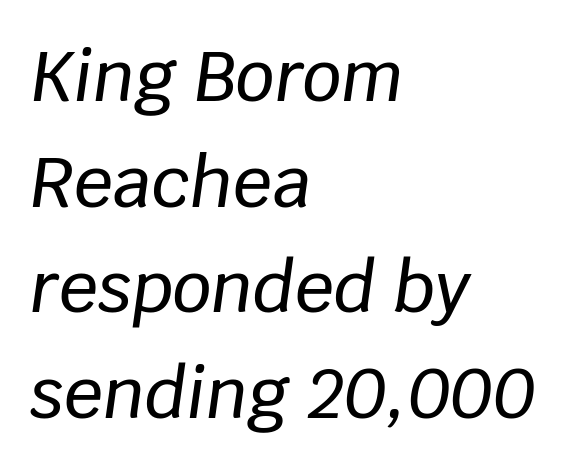
{"italic": "yes", "lean": "right", "slant_degrees": 8, "width": "normal", "stroke_contrast": "low", "x_height": "large", "monospaced": "no", "underline": "no", "align": "left", "line_spacing": "normal", "line_spacing_ratio": 1.53, "letter_spacing": "normal", "letter_spacing_em": 0.0, "glyph_px": 69}
